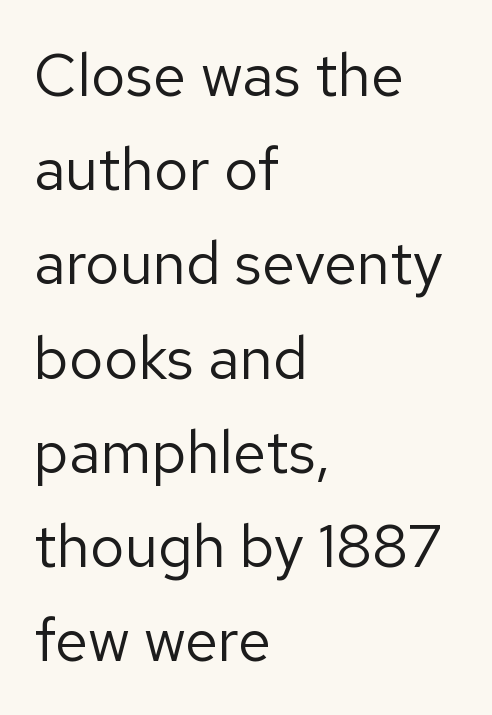
Q: Is the text bold? A: No.
Q: Is the text italic (slanted)? A: No, it is upright.
Q: Is the typeface a serif or a sans-serif typeface? A: Sans-serif.
Q: Is the text underlined? A: No.
Q: How is the paragraph aligned? A: Left-aligned.
Q: Is the spacing between letters normal or unusually wide? A: Normal.
Q: Is the spacing between lines tight, normal or loose? A: Normal.
Q: Width (condensed, normal, or wide)? A: Normal.
Q: Stroke contrast? A: Low.
Q: x-height? A: Medium.
Q: Monospaced? A: No.
